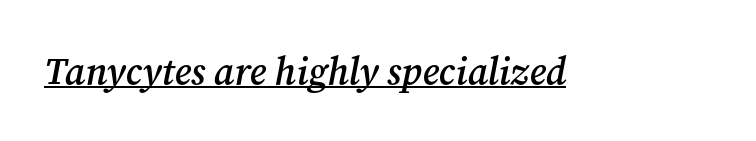
The image shows 38 px semibold serif type, italic (leaning right); set normal letter spacing, underlined; medium stroke contrast and a medium x-height.
